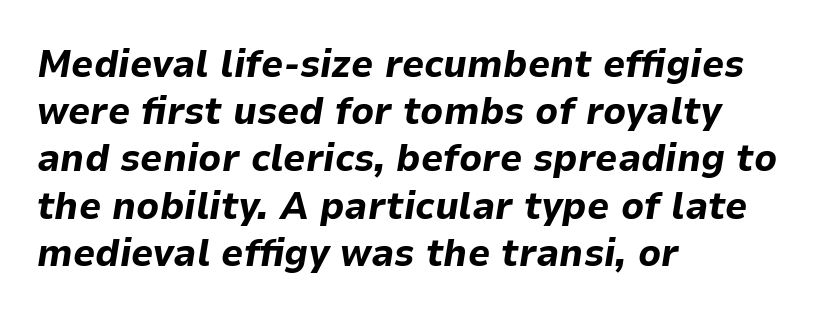
Q: Is the text bold? A: Yes.
Q: Is the text italic (slanted)? A: Yes, it leans right by about 9 degrees.
Q: Is the text underlined? A: No.
Q: How is the paragraph aligned? A: Left-aligned.
Q: Is the spacing between letters normal or unusually wide? A: Normal.
Q: Width (condensed, normal, or wide)? A: Normal.
Q: Stroke contrast? A: Low.
Q: x-height? A: Medium.
Q: Monospaced? A: No.
